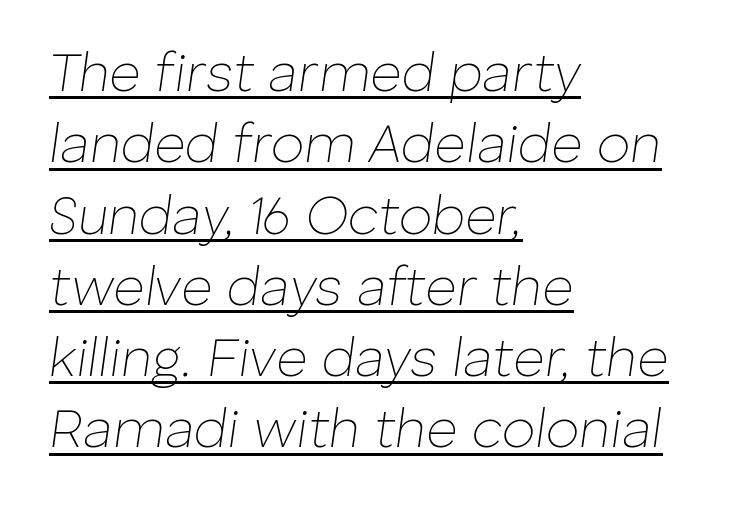
The image shows 54 px thin type, italic (leaning right); set left-aligned, normal line spacing (1.32x), normal letter spacing, underlined; low stroke contrast and a medium x-height.
